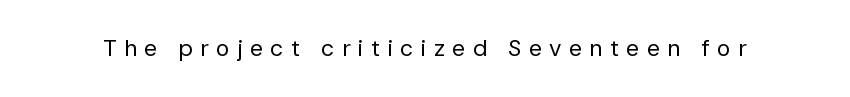
{"italic": "no", "bold": "no", "underline": "no", "letter_spacing": "wide", "letter_spacing_em": 0.32, "glyph_px": 23}
